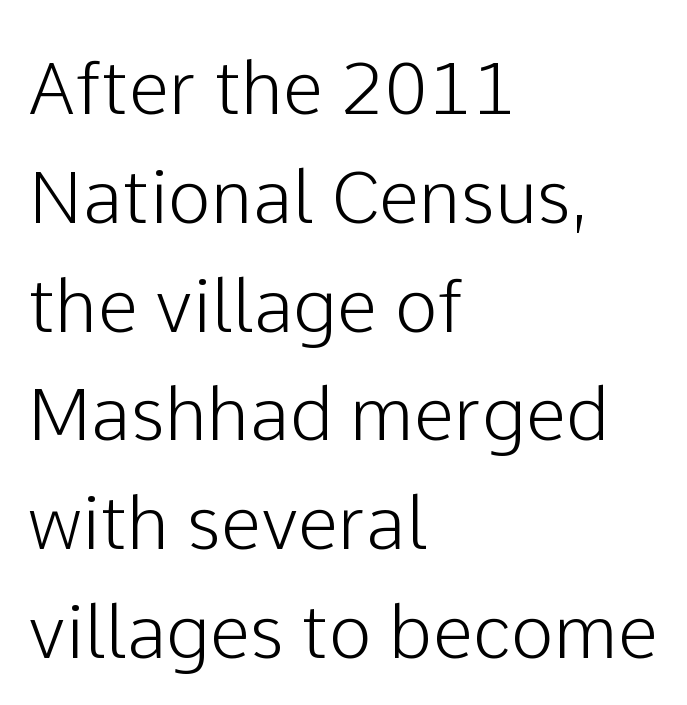
This rendering uses left alignment, leaving the right contour irregular. Regarding serifs, this sample does without them. This sample uses plain, unmodified letter spacing. Beneath every word, the page is bare. The letters advance in unequal steps, a hallmark of proportional type. Does the leading feel generous? No, just average.
